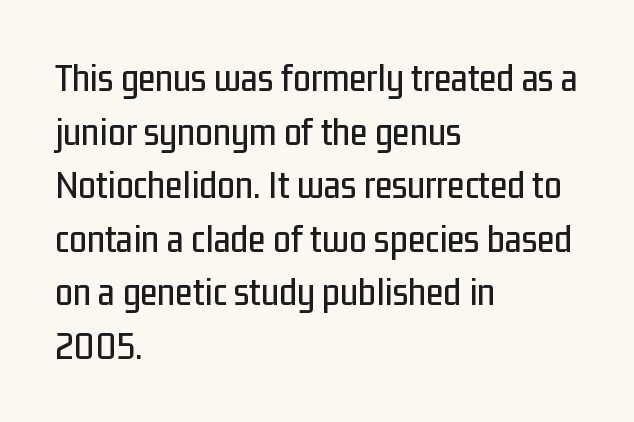
Q: Is the text italic (slanted)? A: No, it is upright.
Q: Is the typeface a serif or a sans-serif typeface? A: Sans-serif.
Q: Is the text underlined? A: No.
Q: How is the paragraph aligned? A: Left-aligned.
Q: Is the spacing between letters normal or unusually wide? A: Normal.
Q: Is the spacing between lines tight, normal or loose? A: Normal.
Q: Width (condensed, normal, or wide)? A: Condensed.
Q: Stroke contrast? A: Low.
Q: x-height? A: Medium.
Q: Monospaced? A: No.
